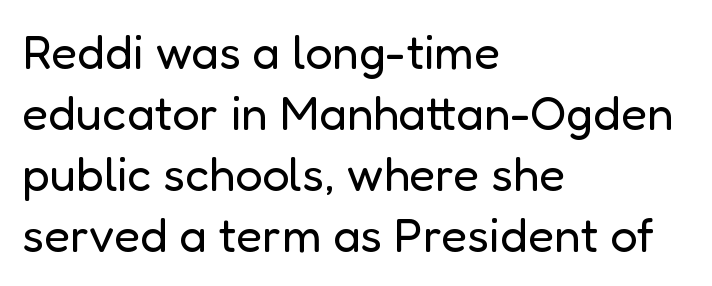
The image shows 48 px regular-weight sans-serif type, upright; set left-aligned, normal line spacing (1.27x), normal letter spacing, not underlined; low stroke contrast and a medium x-height.
